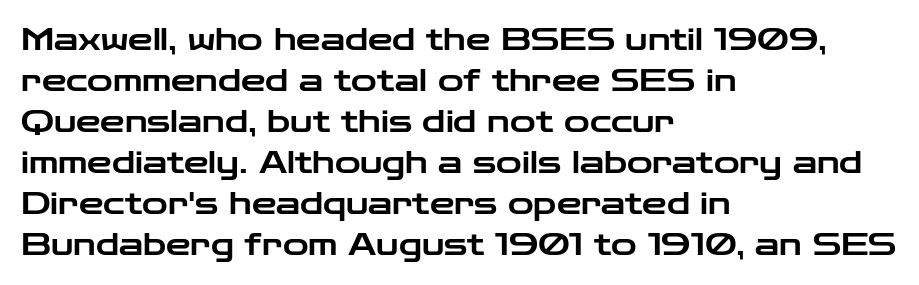
The tracking reads as untouched default to a designer's eye. The space beneath each line is pristine and unruled. Looks like regular typesetting: each glyph gets only the width it needs. Upright lettering throughout. This sample is left-justified, so line endings fall wherever the words run out. The letters carry no serifs — their stems end cleanly without finishing strokes.
